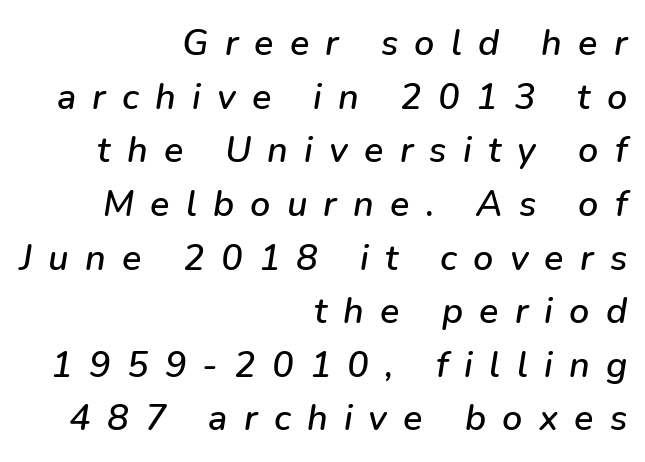
Q: Is the text italic (slanted)? A: Yes, it leans right by about 9 degrees.
Q: Is the text underlined? A: No.
Q: How is the paragraph aligned? A: Right-aligned.
Q: Is the spacing between letters normal or unusually wide? A: Unusually wide.
Q: Is the spacing between lines tight, normal or loose? A: Normal.
Q: Width (condensed, normal, or wide)? A: Normal.
Q: Stroke contrast? A: Low.
Q: x-height? A: Medium.
Q: Monospaced? A: No.
